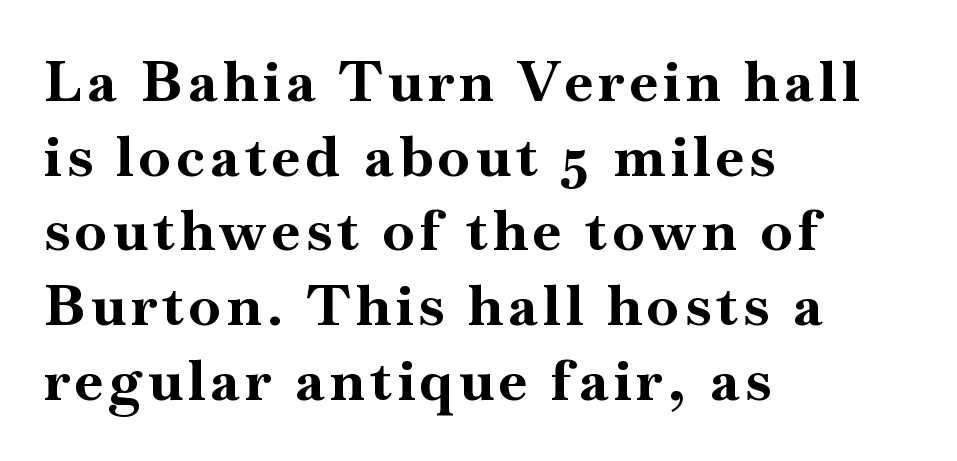
The image shows 57 px bold serif type, upright; set left-aligned, normal line spacing (1.31x), not underlined; high stroke contrast and a small x-height.
